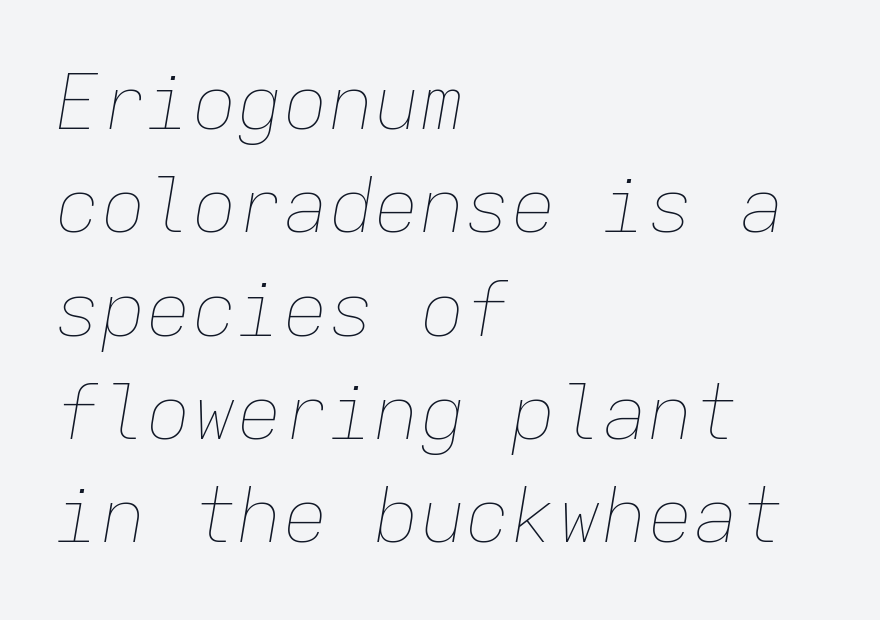
The image shows 76 px thin type, italic (leaning right), monospaced; set left-aligned, normal line spacing (1.36x), normal letter spacing, not underlined; low stroke contrast and a medium x-height.
